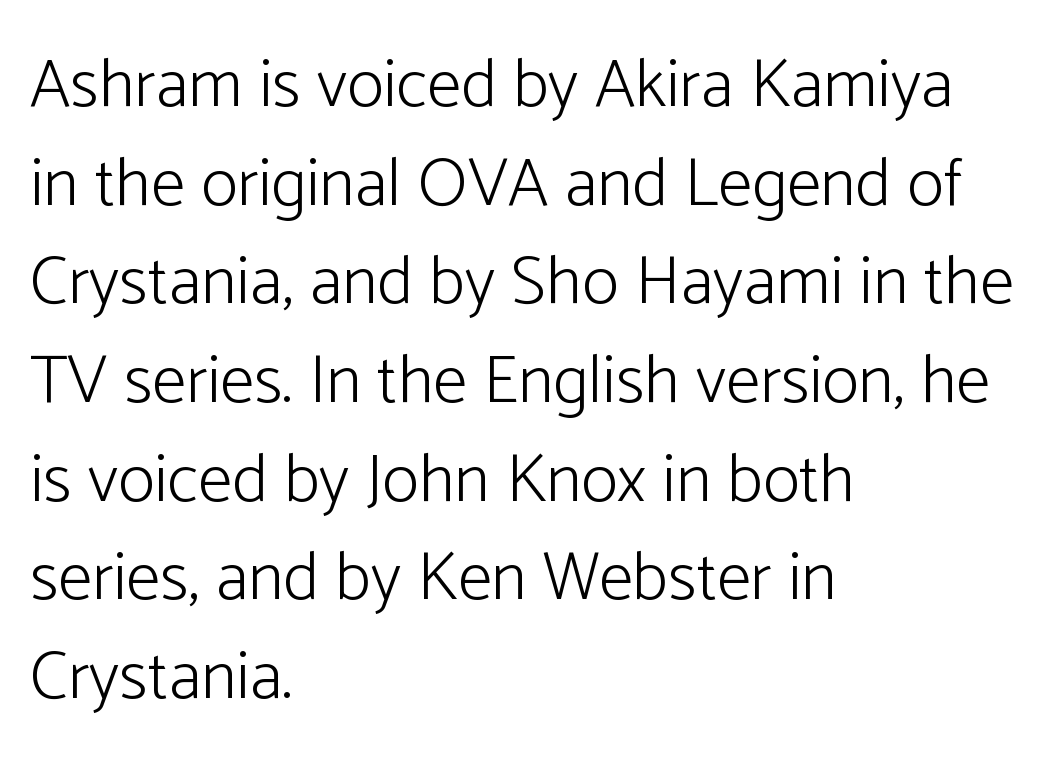
Q: Is the text bold? A: No.
Q: Is the text italic (slanted)? A: No, it is upright.
Q: Is the typeface a serif or a sans-serif typeface? A: Sans-serif.
Q: Is the text underlined? A: No.
Q: How is the paragraph aligned? A: Left-aligned.
Q: Is the spacing between letters normal or unusually wide? A: Normal.
Q: Is the spacing between lines tight, normal or loose? A: Normal.
Q: Width (condensed, normal, or wide)? A: Normal.
Q: Stroke contrast? A: Low.
Q: x-height? A: Medium.
Q: Monospaced? A: No.
